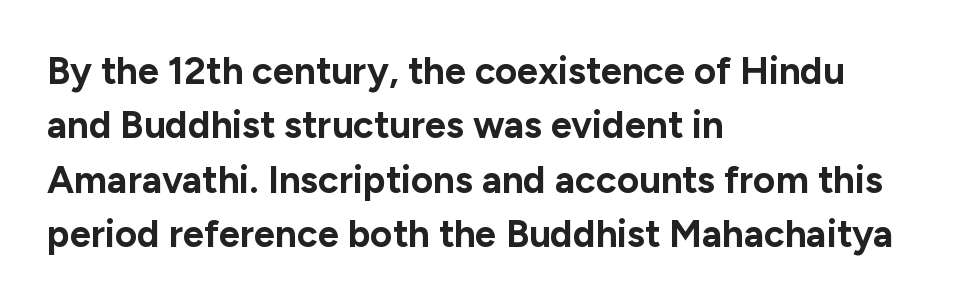
Note the varied advance widths — an 'i' is clearly narrower than an 'm'. The passage is arranged the way most books set body copy — flush left. You can tell from the bare stems that sans-serif type was used. Characters remain perfectly vertical along every line.
